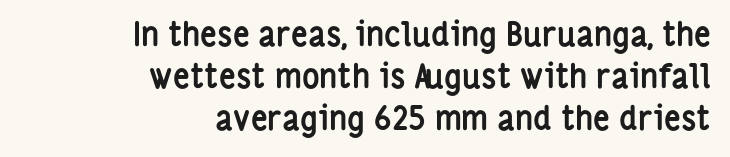
The image shows 33 px semibold, condensed sans-serif type, upright; set right-aligned, normal line spacing (1.28x), normal letter spacing, not underlined; low stroke contrast and a medium x-height.
